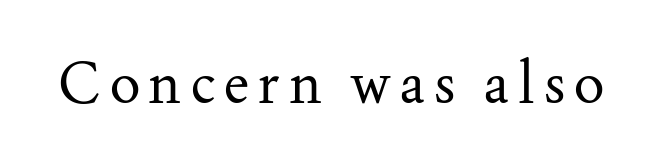
{"serif": "yes", "italic": "no", "bold": "no", "weight": "regular", "width": "normal", "stroke_contrast": "medium", "x_height": "small", "monospaced": "no", "underline": "no", "glyph_px": 57}
